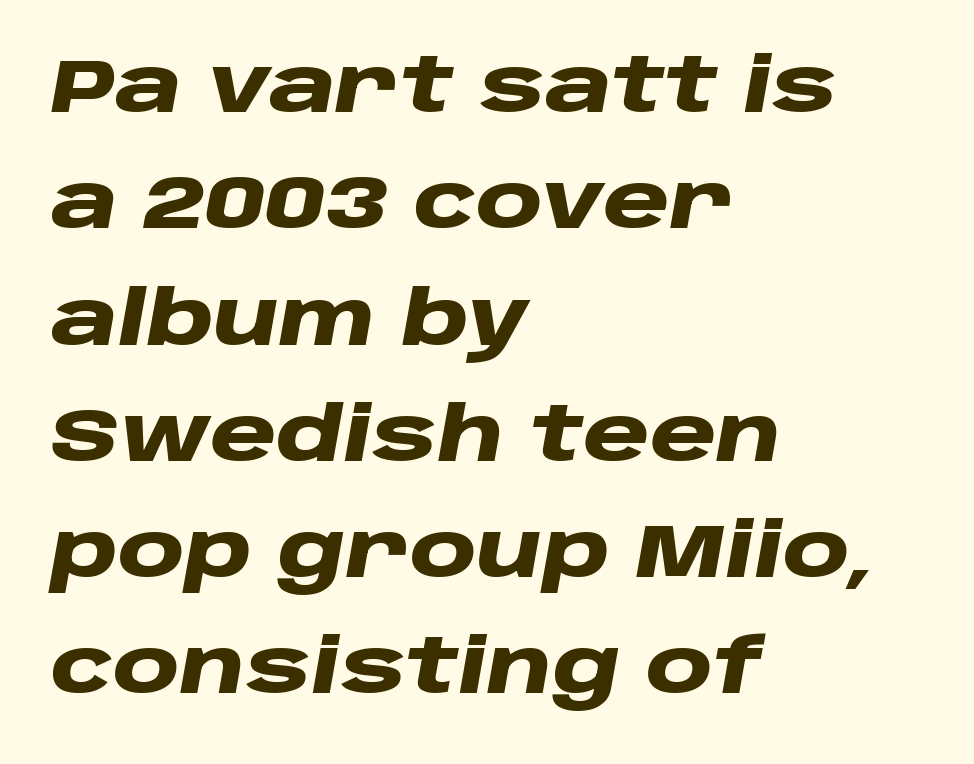
{"italic": "yes", "lean": "right", "slant_degrees": 10, "bold": "yes", "weight": "heavy", "width": "wide", "stroke_contrast": "low", "x_height": "large", "monospaced": "no", "underline": "no", "align": "left", "line_spacing": "normal", "line_spacing_ratio": 1.53, "letter_spacing": "normal", "letter_spacing_em": 0.0, "glyph_px": 76}
